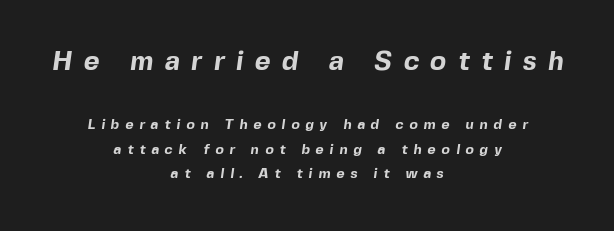
The image shows 27 px bold type; set centered, line spacing 1.76x, unusually wide letter spacing (+0.42 em), not underlined; the first (top) block is 1.93x larger.
